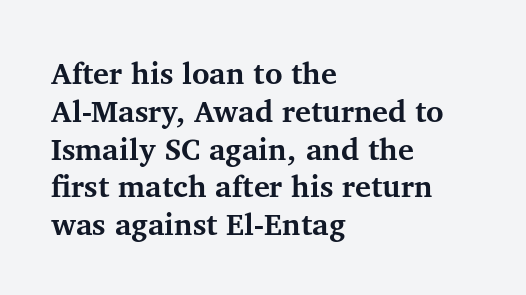
The image shows 30 px bold serif type, upright; set left-aligned, normal line spacing (1.26x), normal letter spacing, not underlined; medium stroke contrast and a medium x-height.
